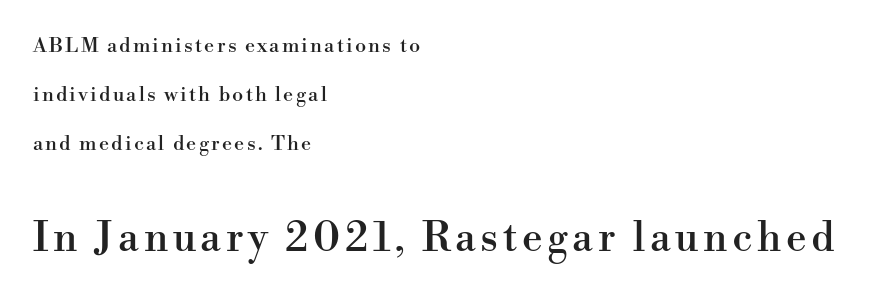
These lines stack with their left ends in a neat column. The rendering shows small feet on the letterforms — a serif design. When letters stand straight like this, we call the style roman or upright. A typesetter would call this proportional, since set widths differ per character. Words float on clear page, feet unadorned.
